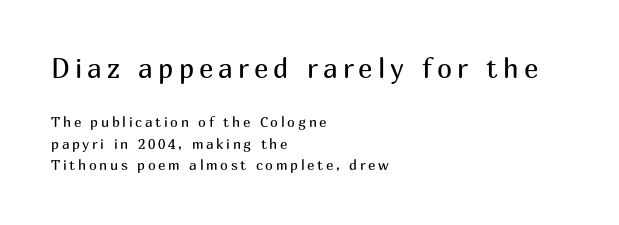
Q: Is the text bold? A: No.
Q: Is the text italic (slanted)? A: No, it is upright.
Q: Is the text underlined? A: No.
Q: How is the paragraph aligned? A: Left-aligned.
Q: Is the spacing between lines tight, normal or loose? A: Normal.
Q: Which block of text is set in a larger size, the first (top) or the second (bottom)? A: The first (top) one.
